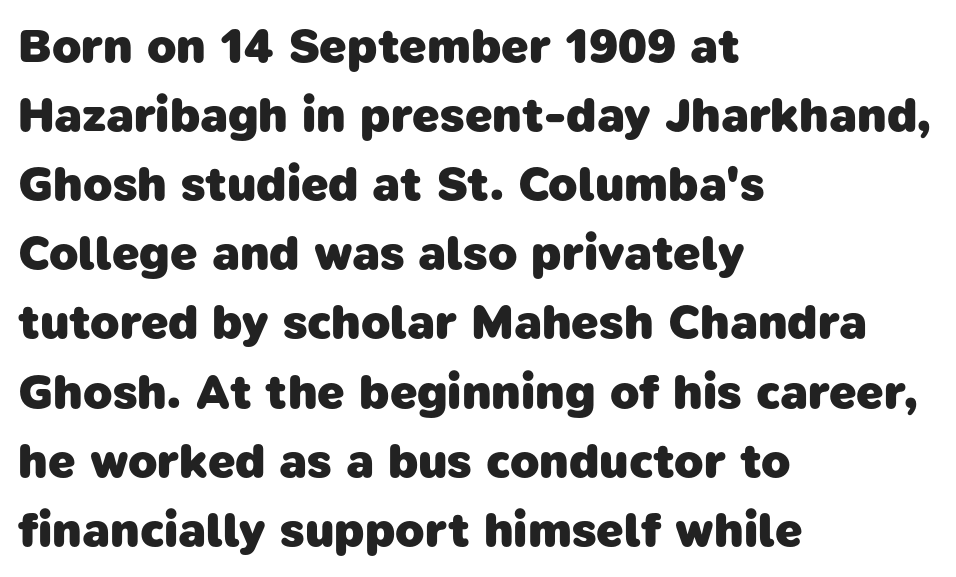
Q: Is the text bold? A: Yes.
Q: Is the typeface a serif or a sans-serif typeface? A: Sans-serif.
Q: Is the text underlined? A: No.
Q: How is the paragraph aligned? A: Left-aligned.
Q: Is the spacing between letters normal or unusually wide? A: Normal.
Q: Is the spacing between lines tight, normal or loose? A: Normal.
Q: Width (condensed, normal, or wide)? A: Normal.
Q: Stroke contrast? A: Low.
Q: x-height? A: Medium.
Q: Monospaced? A: No.
